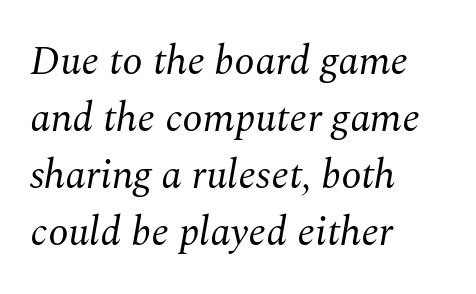
Between one letter and the next there's only the usual sliver of space. Do the characters align in a grid? No, the font is proportional. Vertical stems look standard width or narrower in stroke. Baseline-to-baseline distance is the conventional proportion of letter height.
